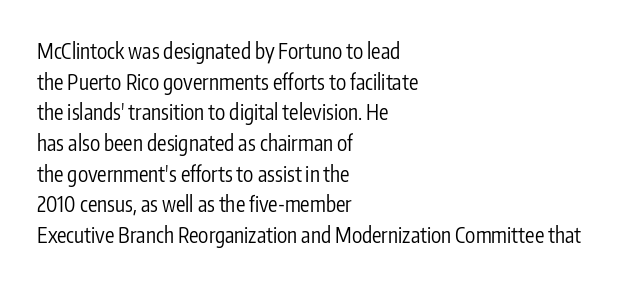
Q: Is the text bold? A: No.
Q: Is the text italic (slanted)? A: No, it is upright.
Q: Is the text underlined? A: No.
Q: How is the paragraph aligned? A: Left-aligned.
Q: Is the spacing between letters normal or unusually wide? A: Normal.
Q: Is the spacing between lines tight, normal or loose? A: Normal.
